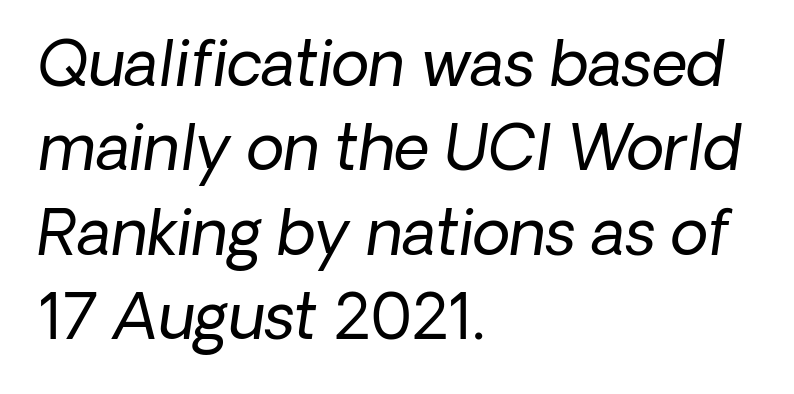
{"serif": "no", "bold": "no", "weight": "regular", "width": "normal", "stroke_contrast": "low", "x_height": "medium", "monospaced": "no", "underline": "no", "align": "left", "line_spacing": "normal", "line_spacing_ratio": 1.36, "letter_spacing": "normal", "letter_spacing_em": 0.0, "glyph_px": 62}
